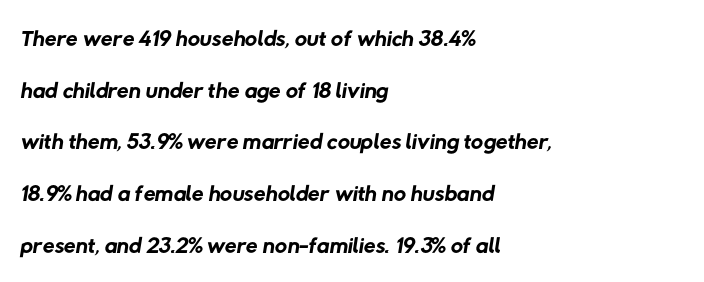
Q: Is the text bold? A: No.
Q: Is the typeface a serif or a sans-serif typeface? A: Sans-serif.
Q: Is the text underlined? A: No.
Q: How is the paragraph aligned? A: Left-aligned.
Q: Is the spacing between letters normal or unusually wide? A: Normal.
Q: Is the spacing between lines tight, normal or loose? A: Normal.
Q: Width (condensed, normal, or wide)? A: Normal.
Q: Stroke contrast? A: Low.
Q: x-height? A: Medium.
Q: Monospaced? A: No.
